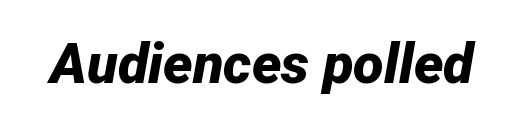
Q: Is the text bold? A: Yes.
Q: Is the text italic (slanted)? A: Yes, it leans right by about 12 degrees.
Q: Is the text underlined? A: No.
Q: Is the spacing between letters normal or unusually wide? A: Normal.
Q: Width (condensed, normal, or wide)? A: Normal.
Q: Stroke contrast? A: Low.
Q: x-height? A: Medium.
Q: Monospaced? A: No.
